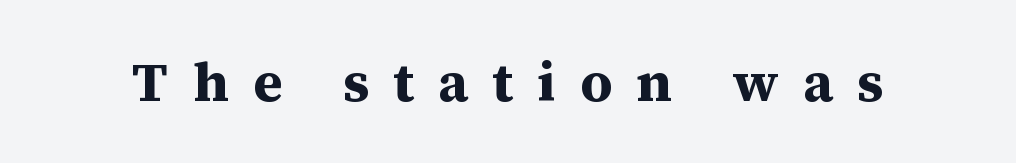
The image shows 55 px bold serif type, upright; set unusually wide letter spacing (+0.44 em), not underlined; medium stroke contrast and a medium x-height.
